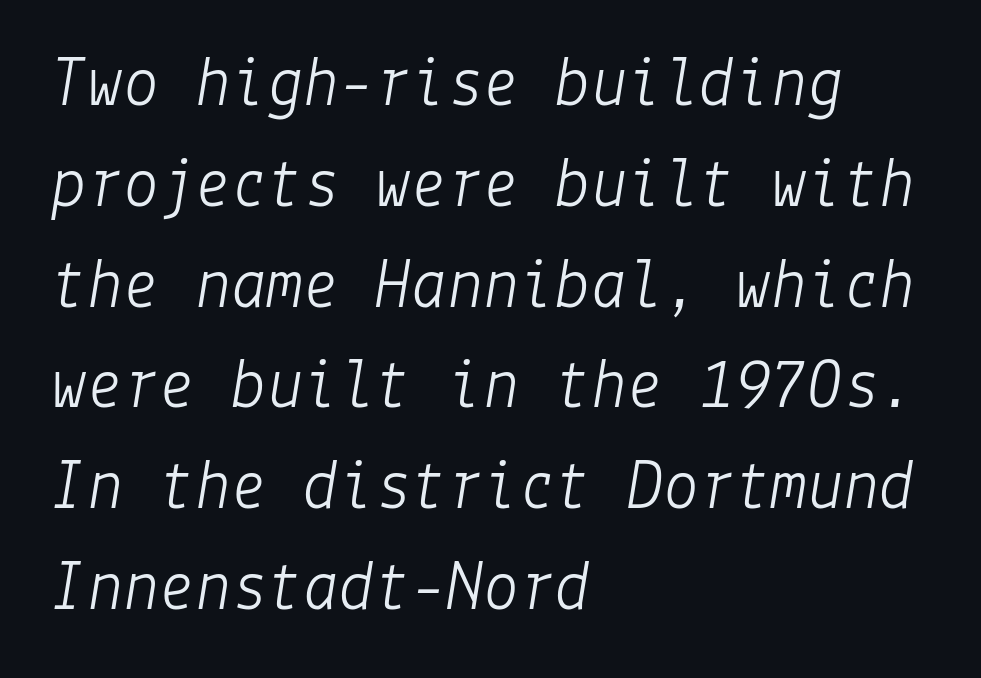
Q: Is the text bold? A: No.
Q: Is the text italic (slanted)? A: Yes, it leans right by about 9 degrees.
Q: Is the text underlined? A: No.
Q: How is the paragraph aligned? A: Left-aligned.
Q: Is the spacing between letters normal or unusually wide? A: Normal.
Q: Is the spacing between lines tight, normal or loose? A: Normal.
Q: Width (condensed, normal, or wide)? A: Normal.
Q: Stroke contrast? A: Low.
Q: x-height? A: Medium.
